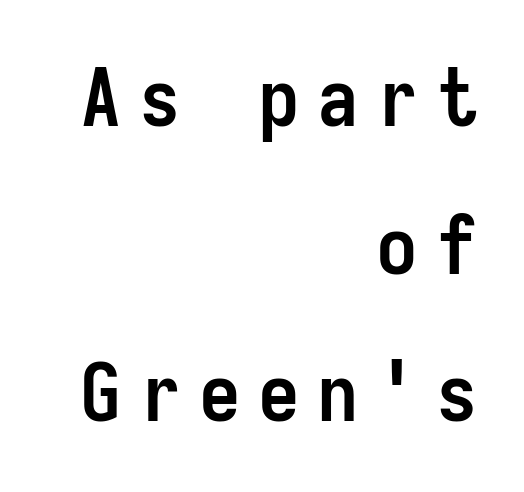
The image shows 79 px semibold, condensed sans-serif type, upright, monospaced; set right-aligned, line spacing 1.87x, unusually wide letter spacing (+0.25 em), not underlined; low stroke contrast and a medium x-height.
